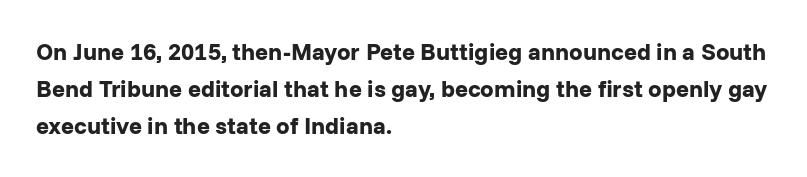
{"italic": "no", "bold": "yes", "underline": "no", "align": "left", "line_spacing": "normal", "line_spacing_ratio": 1.55, "letter_spacing": "normal", "letter_spacing_em": 0.0, "glyph_px": 24}
